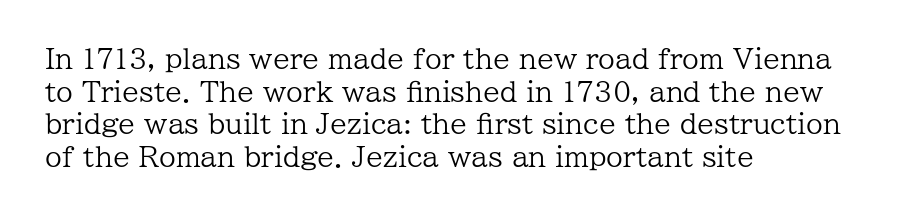
Q: Is the text bold? A: No.
Q: Is the text italic (slanted)? A: No, it is upright.
Q: Is the text underlined? A: No.
Q: How is the paragraph aligned? A: Left-aligned.
Q: Is the spacing between letters normal or unusually wide? A: Normal.
